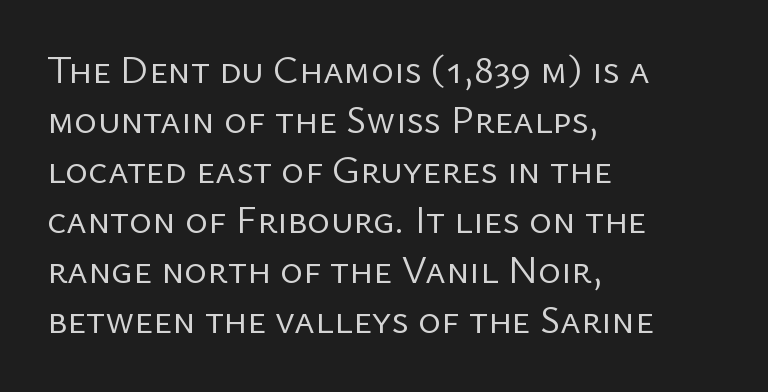
{"serif": "no", "italic": "no", "bold": "no", "weight": "regular", "width": "normal", "stroke_contrast": "low", "x_height": "medium", "monospaced": "no", "underline": "no", "align": "left", "line_spacing": "normal", "line_spacing_ratio": 1.28, "letter_spacing": "normal", "letter_spacing_em": 0.0, "glyph_px": 39}
